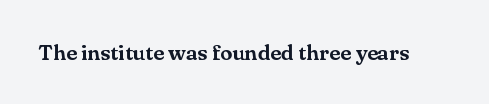
Q: Is the text italic (slanted)? A: No, it is upright.
Q: Is the text underlined? A: No.
Q: Is the spacing between letters normal or unusually wide? A: Normal.
